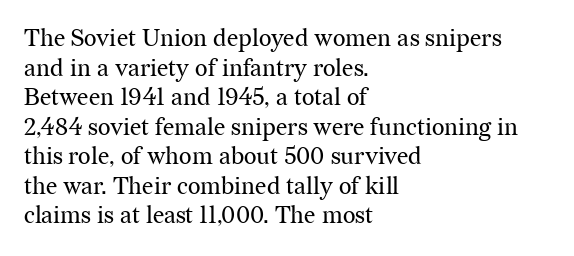
Q: Is the text bold? A: No.
Q: Is the text italic (slanted)? A: No, it is upright.
Q: Is the text underlined? A: No.
Q: How is the paragraph aligned? A: Left-aligned.
Q: Is the spacing between letters normal or unusually wide? A: Normal.
